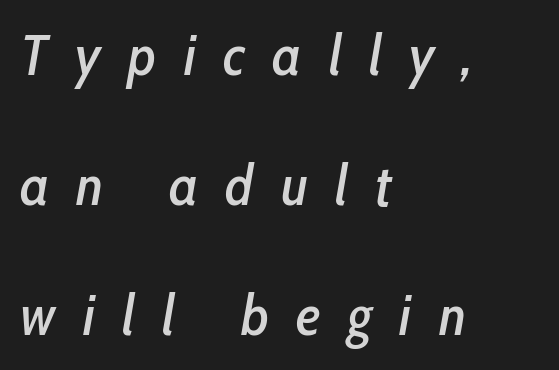
The image shows 57 px condensed type, italic (leaning right); set left-aligned, loose line spacing (2.28x), unusually wide letter spacing (+0.48 em), not underlined; low stroke contrast and a medium x-height.
